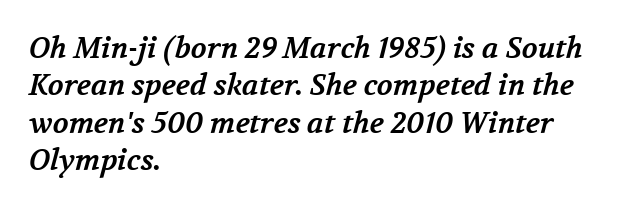
Nobody touched the tracking dial on this one. Glance below the letters and you will spot only blank space. Vertically, the passage feels balanced, rows spaced as you'd expect. Summary of weight: heavy, a full bold. Caption: multi-line text, flush left, ragged right. Serifs: yes, visible at the terminals of the letterforms.
